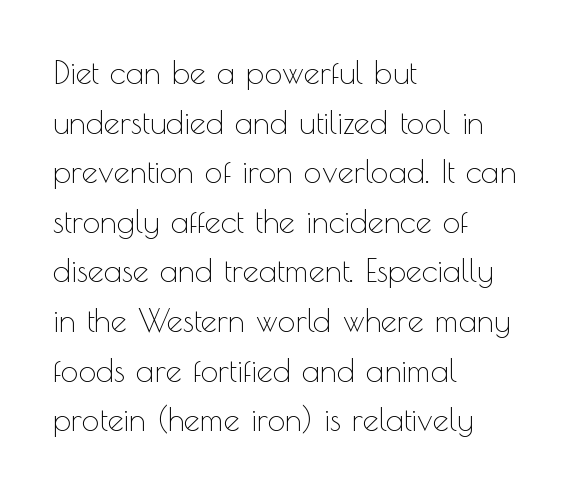
{"serif": "no", "italic": "no", "bold": "no", "weight": "thin", "width": "normal", "x_height": "small", "monospaced": "no", "underline": "no", "align": "left", "line_spacing": "normal", "line_spacing_ratio": 1.55, "letter_spacing": "normal", "letter_spacing_em": 0.0, "glyph_px": 32}
